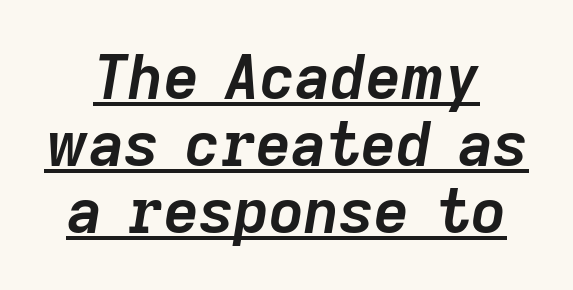
{"italic": "yes", "lean": "right", "slant_degrees": 9, "bold": "yes", "weight": "semibold", "width": "normal", "stroke_contrast": "low", "x_height": "medium", "monospaced": "no", "underline": "yes", "line_spacing": "tight", "line_spacing_ratio": 1.1, "letter_spacing": "normal", "letter_spacing_em": 0.0, "glyph_px": 61}
